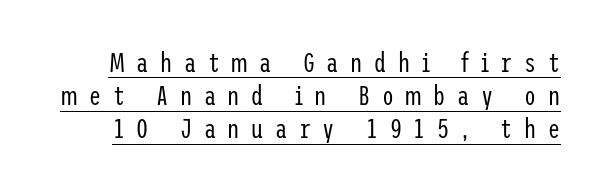
{"italic": "no", "bold": "no", "underline": "yes", "line_spacing_ratio": 1.23, "letter_spacing": "wide", "letter_spacing_em": 0.43, "glyph_px": 27}
